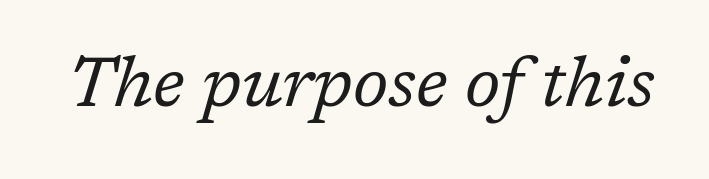
Q: Is the text bold? A: No.
Q: Is the text italic (slanted)? A: Yes, it leans right by about 17 degrees.
Q: Is the typeface a serif or a sans-serif typeface? A: Serif.
Q: Is the text underlined? A: No.
Q: Is the spacing between letters normal or unusually wide? A: Normal.
Q: Width (condensed, normal, or wide)? A: Normal.
Q: Stroke contrast? A: Low.
Q: x-height? A: Medium.
Q: Monospaced? A: No.
